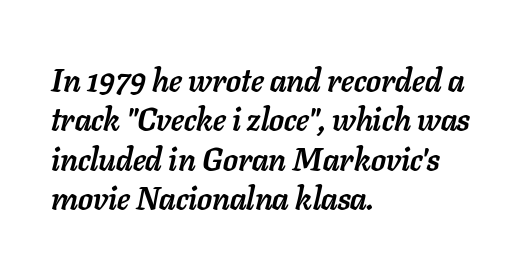
Beneath every word, the page is bare. Strokes here are thick enough to call this a true bold. Teacher's note: observe the even left margin — that is flush-left alignment. A typesetter would mark this as italic.
